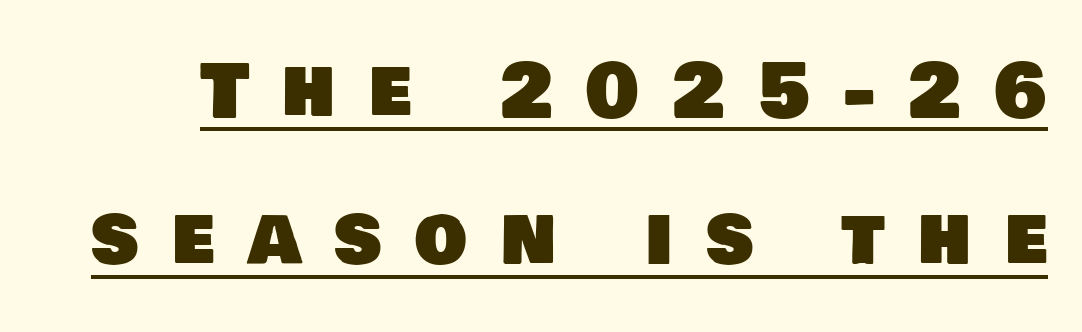
Tracking here is generous; glyphs stand well apart from one another. Compared with typical paragraphs, the rows here are farther apart. Descenders here cross a horizontal rule under the line. Looks like regular typesetting: each glyph gets only the width it needs.
